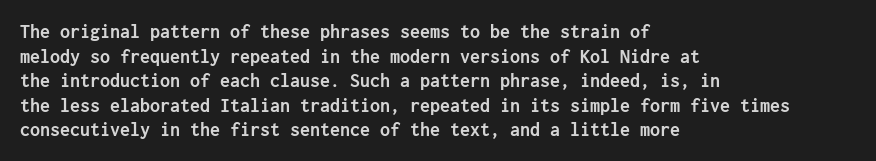
The image shows 20 px bold type, upright; set left-aligned, line spacing 1.23x, normal letter spacing, not underlined.
